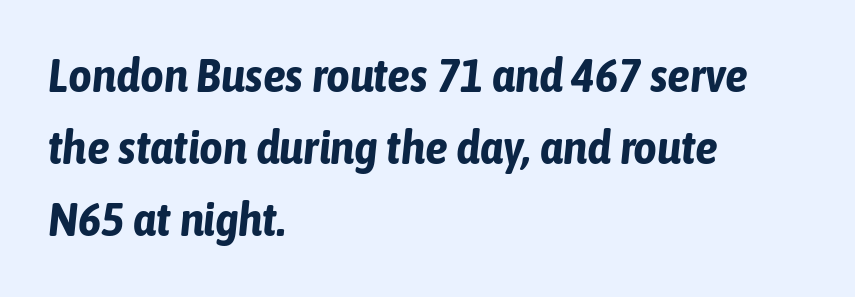
{"italic": "yes", "lean": "right", "slant_degrees": 6, "bold": "yes", "weight": "bold", "width": "condensed", "stroke_contrast": "low", "x_height": "medium", "monospaced": "no", "underline": "no", "align": "left", "line_spacing": "normal", "line_spacing_ratio": 1.57, "letter_spacing": "normal", "letter_spacing_em": 0.0, "glyph_px": 46}
